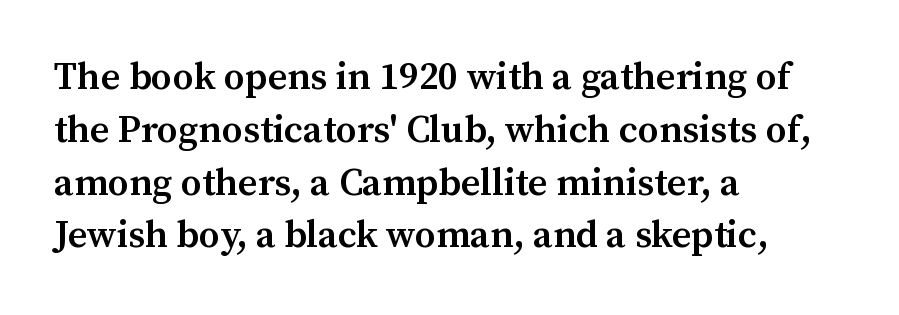
The image shows 38 px semibold serif type, upright; set left-aligned, normal line spacing (1.39x), normal letter spacing, not underlined; medium stroke contrast and a medium x-height.
